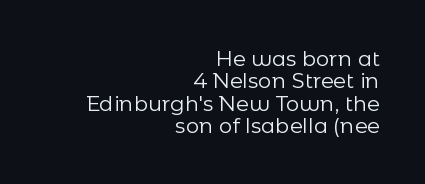
Q: Is the text bold? A: No.
Q: Is the text italic (slanted)? A: No, it is upright.
Q: Is the text underlined? A: No.
Q: How is the paragraph aligned? A: Right-aligned.
Q: Is the spacing between letters normal or unusually wide? A: Normal.
Q: Is the spacing between lines tight, normal or loose? A: Tight.
